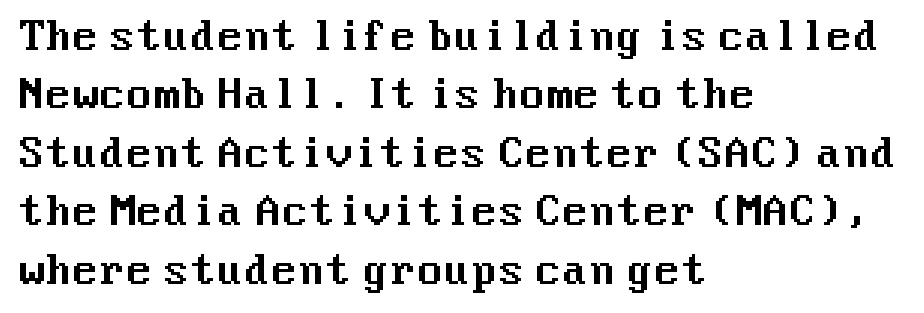
Casual observation: everything's shoved over to the left. A bare baseline throughout the passage. Observe the absence of serifs on each vertical stroke in this sample. In terms of leading, this rendering sits right in the middle.
